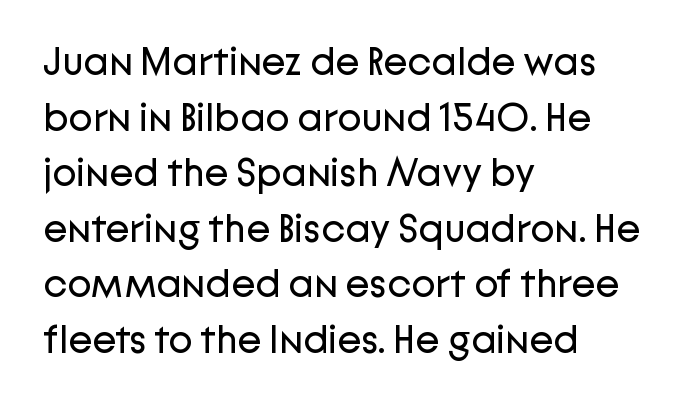
The image shows 40 px regular-weight sans-serif type, upright; set left-aligned, normal line spacing (1.39x), normal letter spacing, not underlined; low stroke contrast and a medium x-height.
